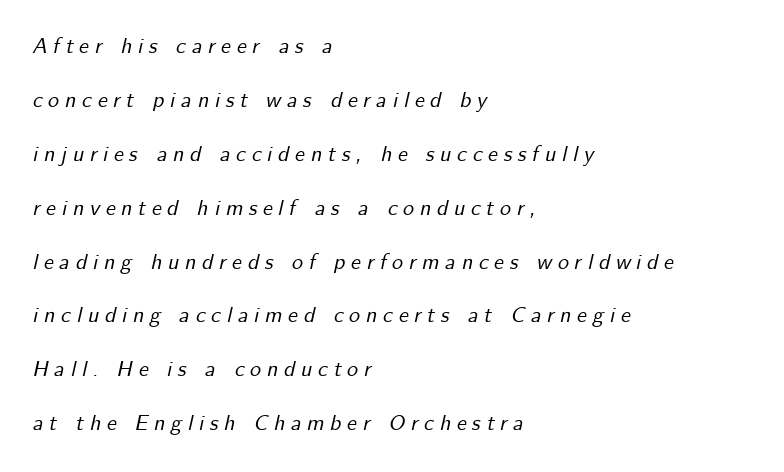
The block of text is sparse from top to bottom, with ample space between rows. Honestly, the letter spacing is so wide it's the main thing you notice. This rendering uses left alignment, leaving the right contour irregular. Glance below the letters and you will spot only blank space. There's an unmistakable incline to the writing here.
